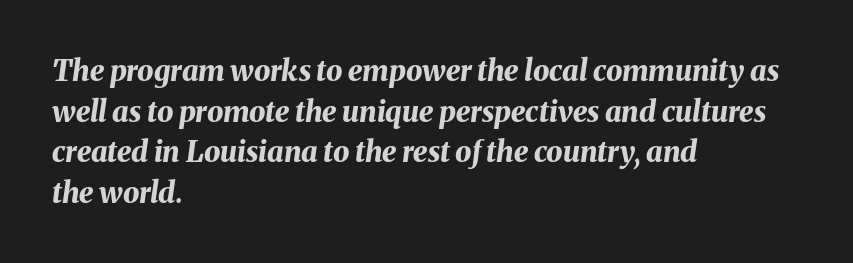
{"italic": "yes", "lean": "right", "slant_degrees": 8, "bold": "yes", "weight": "bold", "width": "normal", "stroke_contrast": "medium", "x_height": "medium", "monospaced": "no", "underline": "no", "align": "left", "line_spacing": "normal", "line_spacing_ratio": 1.4, "letter_spacing": "normal", "letter_spacing_em": 0.0, "glyph_px": 29}
